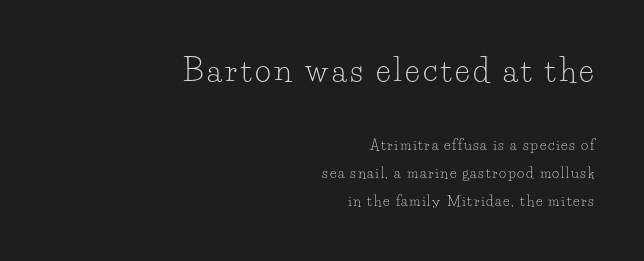
Q: Is the text bold? A: No.
Q: Is the text italic (slanted)? A: No, it is upright.
Q: Is the typeface a serif or a sans-serif typeface? A: Serif.
Q: Is the text underlined? A: No.
Q: How is the paragraph aligned? A: Right-aligned.
Q: Is the spacing between lines tight, normal or loose? A: Loose.
Q: Which block of text is set in a larger size, the first (top) or the second (bottom)? A: The first (top) one.
Q: Width (condensed, normal, or wide)? A: Normal.
Q: Stroke contrast? A: Low.
Q: x-height? A: Small.
Q: Monospaced? A: No.
